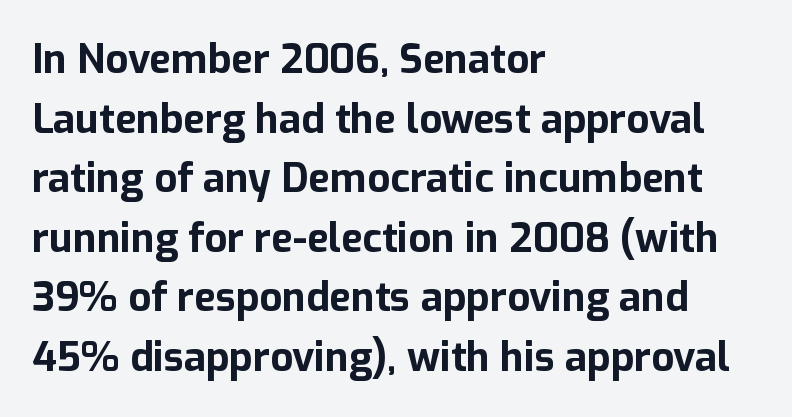
{"serif": "no", "italic": "no", "bold": "yes", "weight": "bold", "width": "normal", "stroke_contrast": "low", "x_height": "medium", "monospaced": "no", "underline": "no", "align": "left", "line_spacing": "normal", "line_spacing_ratio": 1.49, "letter_spacing": "normal", "letter_spacing_em": 0.0, "glyph_px": 40}
